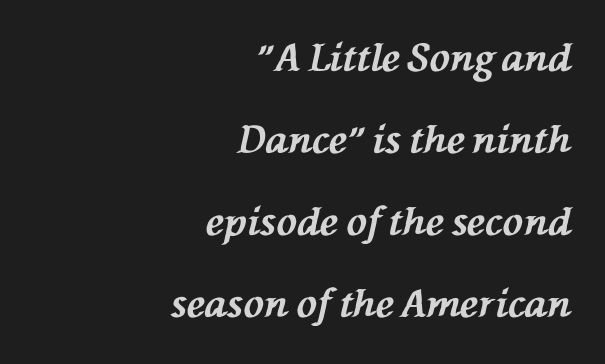
Q: Is the text bold? A: Yes.
Q: Is the text italic (slanted)? A: Yes, it leans left by about 76 degrees.
Q: Is the text underlined? A: No.
Q: How is the paragraph aligned? A: Right-aligned.
Q: Is the spacing between letters normal or unusually wide? A: Normal.
Q: Is the spacing between lines tight, normal or loose? A: Loose.
Q: Width (condensed, normal, or wide)? A: Normal.
Q: Stroke contrast? A: Medium.
Q: x-height? A: Medium.
Q: Monospaced? A: No.
